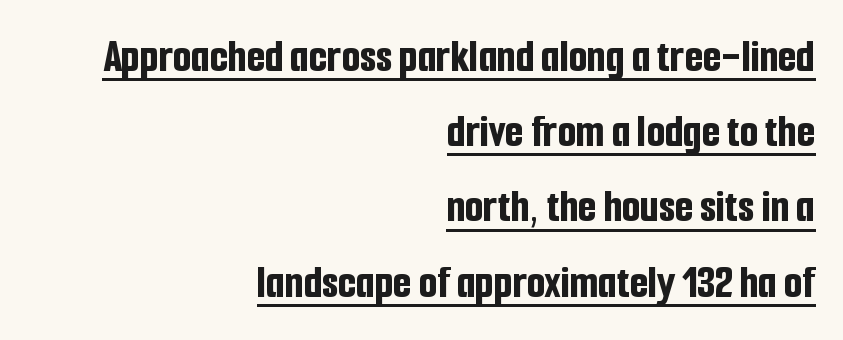
The glyphs in this specimen are sans serif. Heft: maximum for text — a bold. The type is set solid horizontally, with unmodified tracking. The paragraph shown leans on its right margin. Spacing verdict: proportional, widths tailored to each character. Successive baselines arrive at the customary interval.
